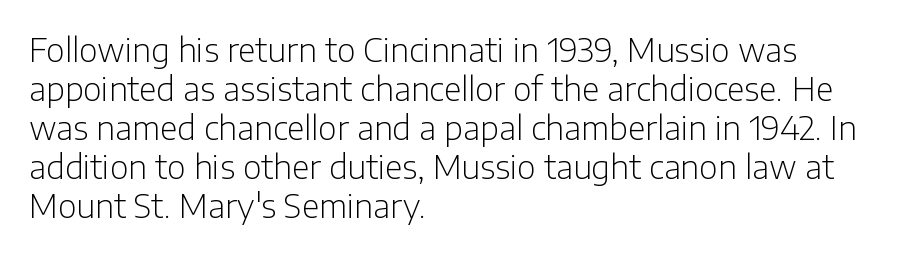
Descenders are the only things crossing below the line. Honestly, the letter spacing is just normal — you wouldn't notice it. The axis of the letterforms is exactly vertical. A light-to-regular cut is what we see here. Proportional: the letters do not fall into vertical columns.
